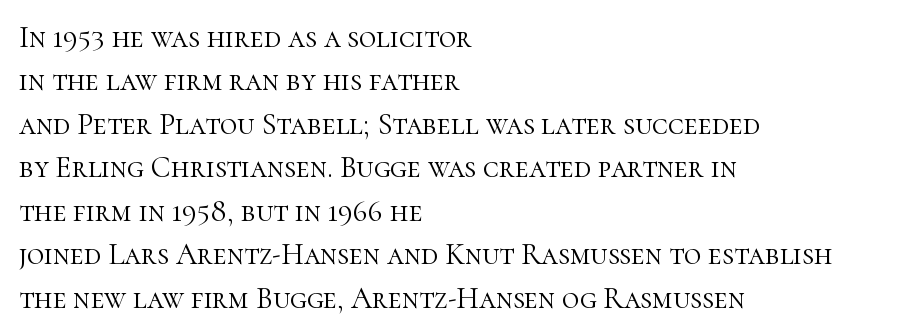
Q: Is the text bold? A: No.
Q: Is the text italic (slanted)? A: No, it is upright.
Q: Is the typeface a serif or a sans-serif typeface? A: Serif.
Q: Is the text underlined? A: No.
Q: How is the paragraph aligned? A: Left-aligned.
Q: Is the spacing between letters normal or unusually wide? A: Normal.
Q: Is the spacing between lines tight, normal or loose? A: Normal.
Q: Width (condensed, normal, or wide)? A: Normal.
Q: Stroke contrast? A: High.
Q: x-height? A: Medium.
Q: Monospaced? A: No.
